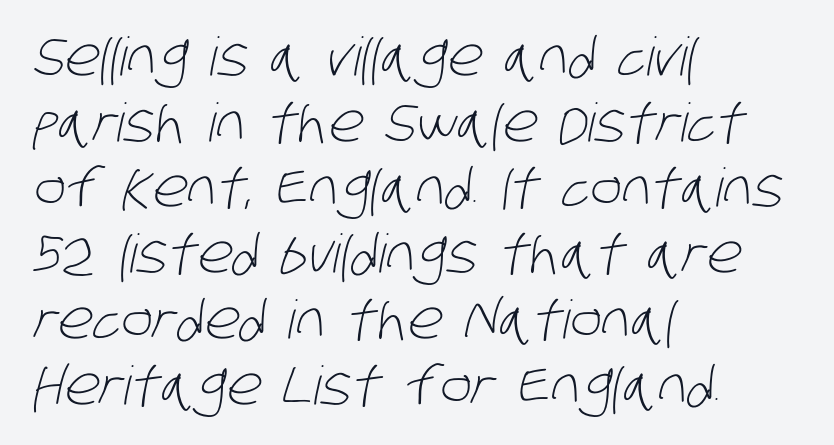
The image shows 53 px light, condensed sans-serif type; set left-aligned, line spacing 1.24x, normal letter spacing, not underlined; low stroke contrast and a large x-height.
